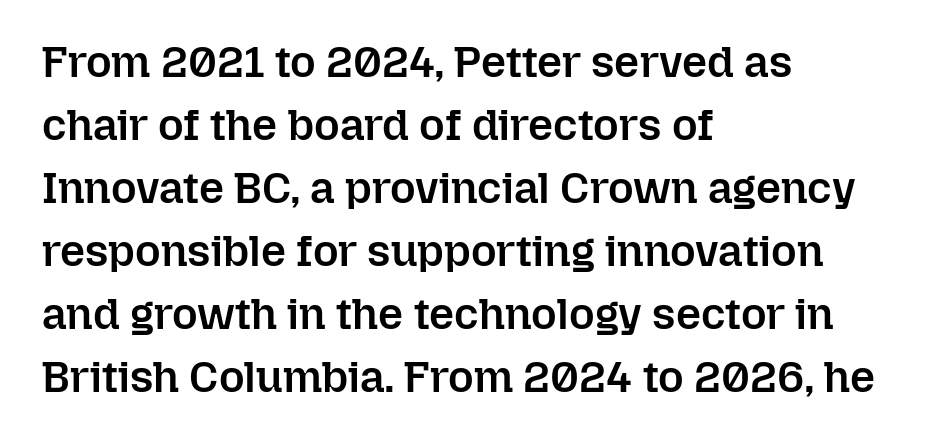
The image shows 44 px semibold type, upright; set left-aligned, normal line spacing (1.43x), normal letter spacing, not underlined; low stroke contrast and a medium x-height.
